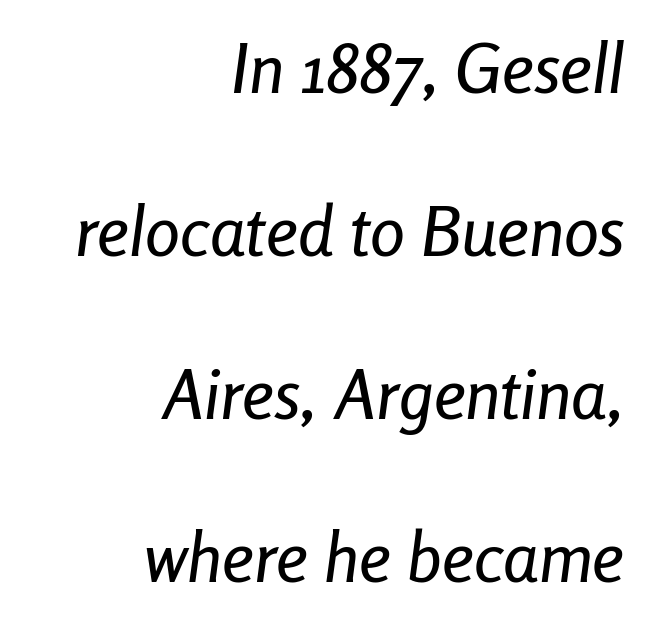
A typesetter would call this zero additional tracking. Every row of glyphs terminates at an identical x-position on the right. Nobody drew a line under any word here. Character widths vary here, with narrow letters taking less room than wide ones. A typesetter would call this leading open, well beyond the default. Slant detected: the letters are inclined.
